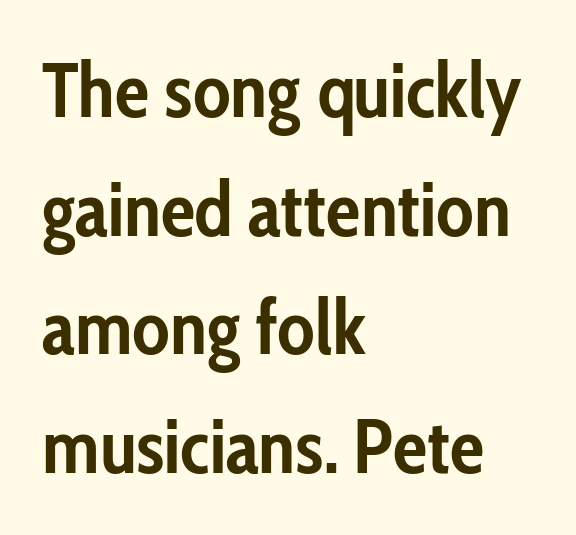
{"serif": "no", "italic": "no", "bold": "yes", "weight": "semibold", "width": "condensed", "stroke_contrast": "low", "x_height": "medium", "monospaced": "no", "underline": "no", "align": "left", "line_spacing": "normal", "line_spacing_ratio": 1.54, "letter_spacing": "normal", "letter_spacing_em": 0.0, "glyph_px": 77}
